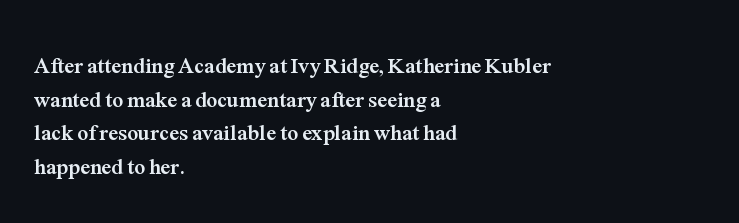
The image shows 22 px bold type, upright; set left-aligned, normal line spacing (1.53x), normal letter spacing, not underlined.
